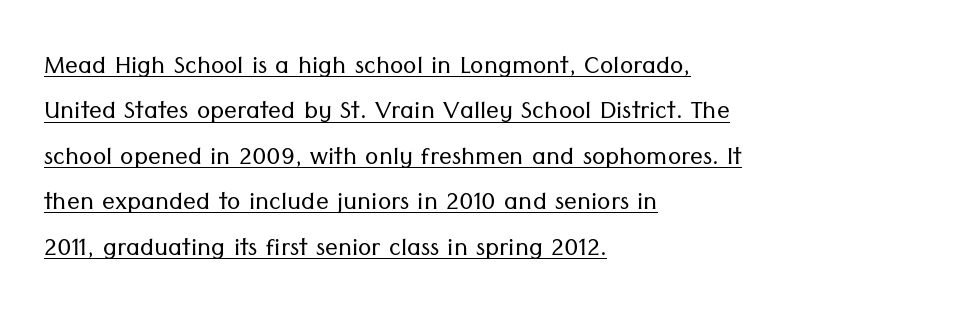
The image shows 32 px light sans-serif type, upright; set left-aligned, normal line spacing (1.42x), normal letter spacing, underlined; low stroke contrast and a medium x-height.
